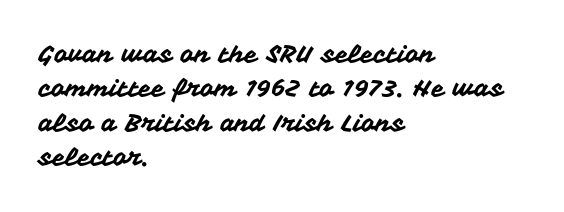
The image shows 24 px text type; set left-aligned, normal line spacing (1.43x), normal letter spacing, not underlined.
